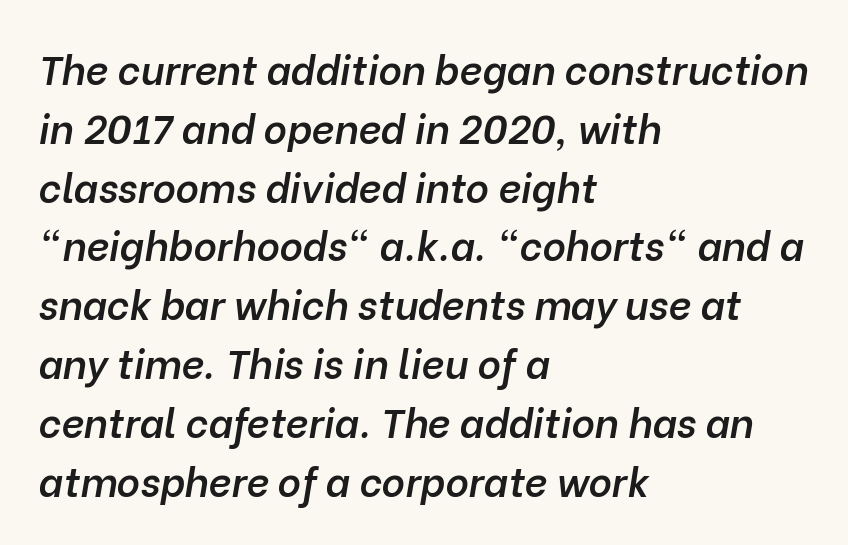
{"italic": "yes", "lean": "right", "slant_degrees": 10, "bold": "semi", "weight": "semibold", "width": "normal", "stroke_contrast": "low", "x_height": "medium", "monospaced": "no", "underline": "no", "align": "left", "line_spacing": "normal", "line_spacing_ratio": 1.47, "letter_spacing": "normal", "letter_spacing_em": 0.0, "glyph_px": 40}
